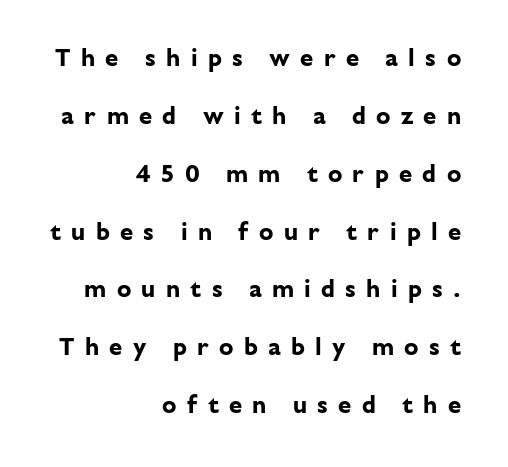
Q: Is the text bold? A: Yes.
Q: Is the text italic (slanted)? A: No, it is upright.
Q: Is the text underlined? A: No.
Q: How is the paragraph aligned? A: Right-aligned.
Q: Is the spacing between letters normal or unusually wide? A: Unusually wide.
Q: Is the spacing between lines tight, normal or loose? A: Loose.
